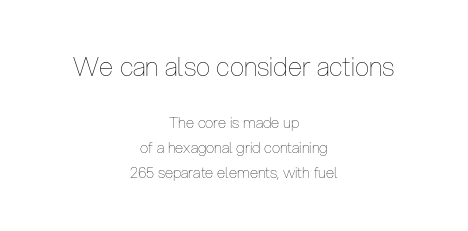
Regular leading. Nobody drew a line under any word here. These two chunks differ in scale, with the top chunk taking the larger measure. The letters sit at their default tracking, neither squeezed nor spread.
